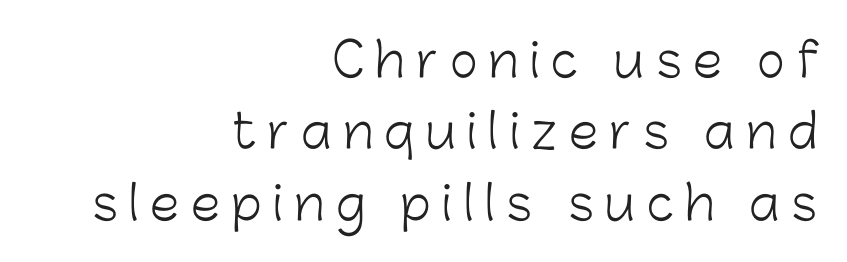
{"serif": "no", "italic": "no", "bold": "no", "weight": "light", "width": "normal", "stroke_contrast": "low", "x_height": "medium", "monospaced": "no", "underline": "no", "align": "right", "line_spacing": "normal", "line_spacing_ratio": 1.52, "letter_spacing": "wide", "letter_spacing_em": 0.25, "glyph_px": 47}
